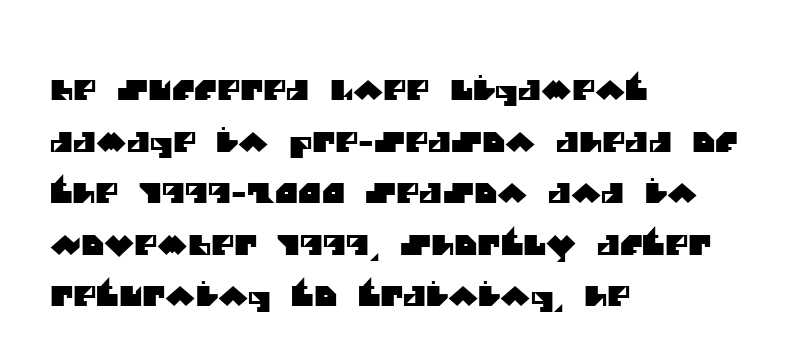
The image shows 28 px sans-serif type; set left-aligned, line spacing 1.84x, normal letter spacing, not underlined; medium stroke contrast and a large x-height.
